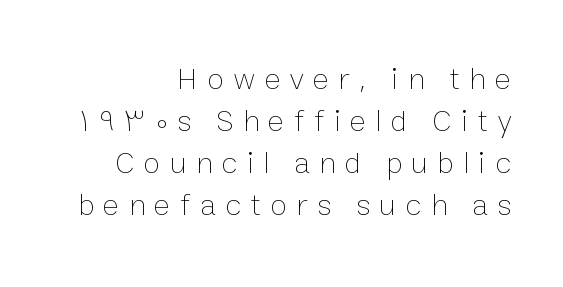
{"italic": "no", "bold": "no", "weight": "thin", "width": "normal", "stroke_contrast": "low", "x_height": "medium", "monospaced": "no", "underline": "no", "align": "right", "line_spacing": "normal", "line_spacing_ratio": 1.36, "letter_spacing": "wide", "letter_spacing_em": 0.3, "glyph_px": 31}
